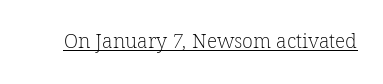
{"bold": "no", "underline": "yes", "letter_spacing": "normal", "letter_spacing_em": 0.0, "glyph_px": 20}
